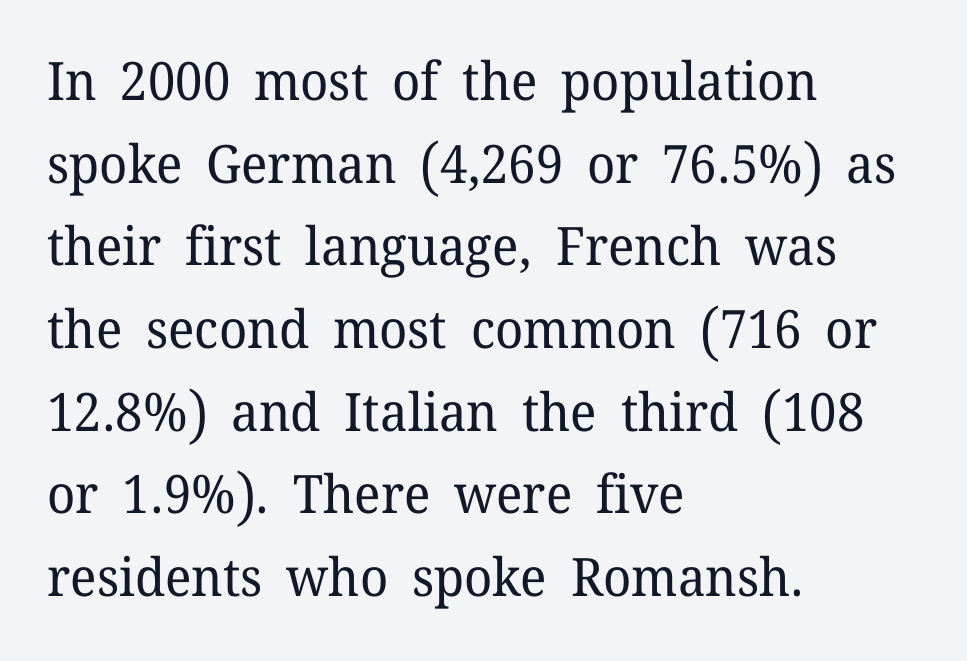
The image shows 53 px regular-weight serif type, upright; set left-aligned, normal line spacing (1.56x), normal letter spacing, not underlined; low stroke contrast and a medium x-height.
